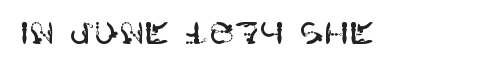
Q: Is the text italic (slanted)? A: No, it is upright.
Q: Is the typeface a serif or a sans-serif typeface? A: Sans-serif.
Q: Is the text underlined? A: No.
Q: Is the spacing between letters normal or unusually wide? A: Normal.
Q: Width (condensed, normal, or wide)? A: Normal.
Q: Stroke contrast? A: High.
Q: x-height? A: Large.
